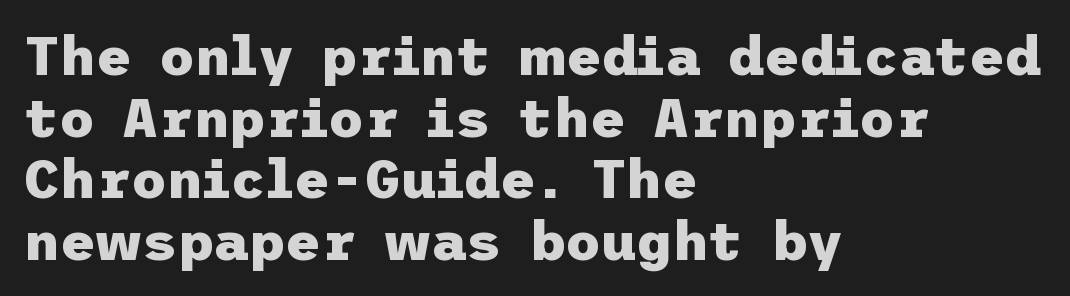
Q: Is the text bold? A: Yes.
Q: Is the text italic (slanted)? A: No, it is upright.
Q: Is the typeface a serif or a sans-serif typeface? A: Sans-serif.
Q: Is the text underlined? A: No.
Q: How is the paragraph aligned? A: Left-aligned.
Q: Is the spacing between letters normal or unusually wide? A: Normal.
Q: Is the spacing between lines tight, normal or loose? A: Tight.
Q: Width (condensed, normal, or wide)? A: Normal.
Q: Stroke contrast? A: Low.
Q: x-height? A: Medium.
